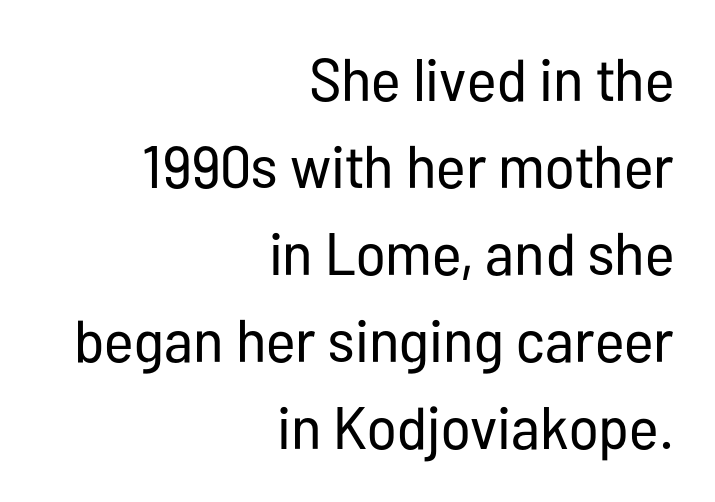
{"serif": "no", "italic": "no", "bold": "no", "weight": "regular", "width": "condensed", "stroke_contrast": "low", "x_height": "medium", "monospaced": "no", "underline": "no", "align": "right", "line_spacing": "normal", "line_spacing_ratio": 1.45, "letter_spacing": "normal", "letter_spacing_em": 0.0, "glyph_px": 60}
